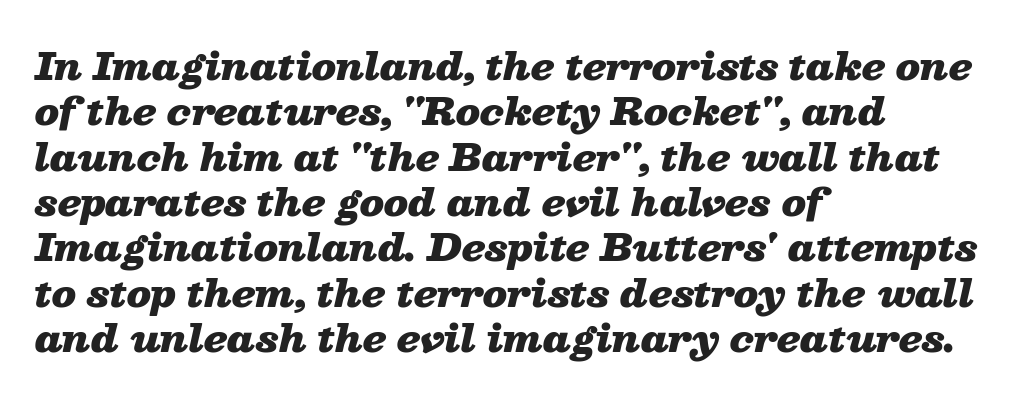
The image shows 36 px heavy, wide type, italic (leaning right); set left-aligned, normal line spacing (1.26x), normal letter spacing, not underlined; low stroke contrast and a medium x-height.
